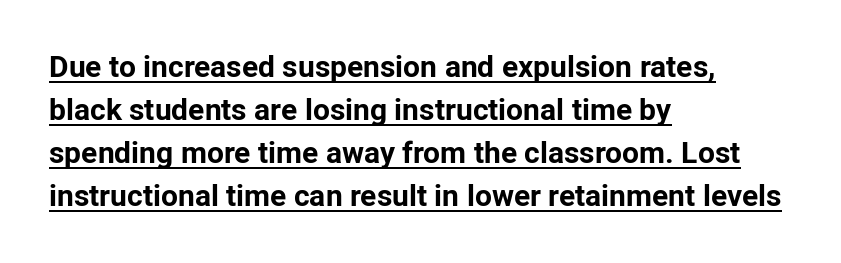
Compared with a centered layout, this one pins lines to the left instead. Do the characters align in a grid? No, the font is proportional. Classification — sans serif. You could call the tracking neutral — neither tight nor loose. What's the leading like? Ordinary, nothing unusual.
